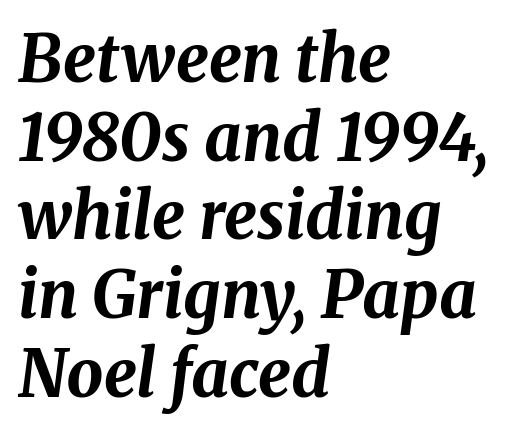
{"italic": "yes", "lean": "right", "slant_degrees": 8, "bold": "yes", "weight": "bold", "width": "normal", "stroke_contrast": "medium", "x_height": "medium", "monospaced": "no", "underline": "no", "align": "left", "line_spacing_ratio": 1.21, "letter_spacing": "normal", "letter_spacing_em": 0.0, "glyph_px": 65}
